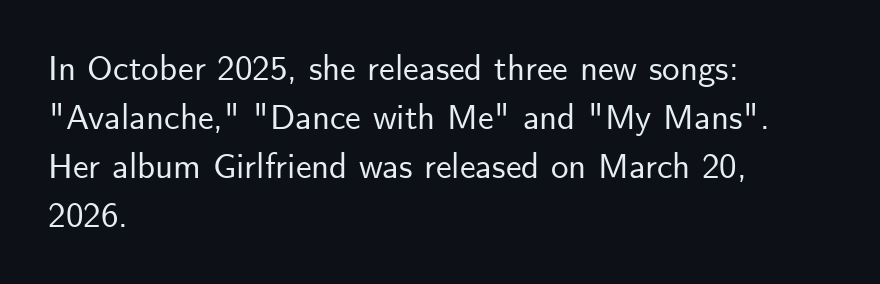
The image shows 35 px sans-serif type, upright; set left-aligned, normal line spacing (1.4x), normal letter spacing, not underlined; low stroke contrast and a small x-height.
